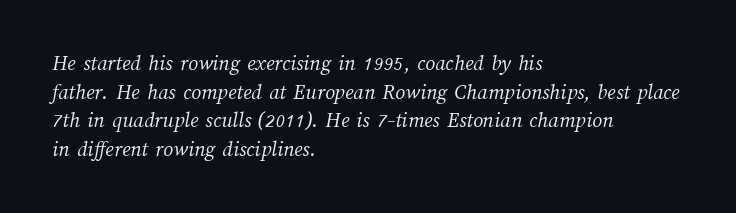
The image shows 22 px text type; set left-aligned, normal line spacing (1.3x), normal letter spacing, not underlined.
